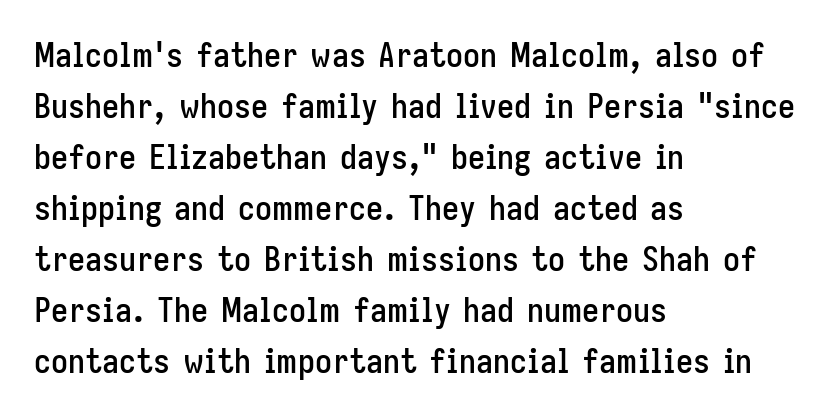
Q: Is the text italic (slanted)? A: No, it is upright.
Q: Is the typeface a serif or a sans-serif typeface? A: Sans-serif.
Q: Is the text underlined? A: No.
Q: How is the paragraph aligned? A: Left-aligned.
Q: Is the spacing between letters normal or unusually wide? A: Normal.
Q: Is the spacing between lines tight, normal or loose? A: Normal.
Q: Width (condensed, normal, or wide)? A: Condensed.
Q: Stroke contrast? A: Low.
Q: x-height? A: Medium.
Q: Monospaced? A: No.
